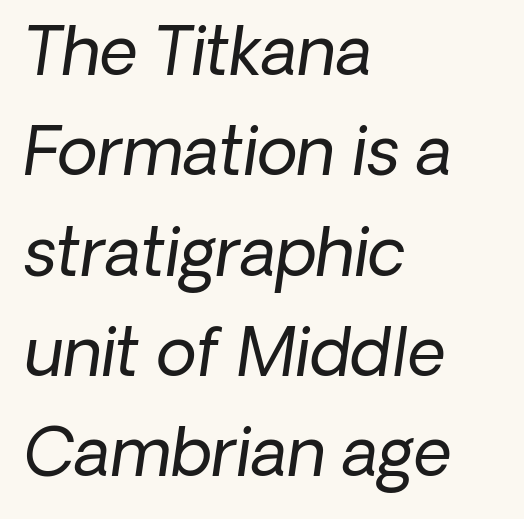
Q: Is the text bold? A: No.
Q: Is the typeface a serif or a sans-serif typeface? A: Sans-serif.
Q: Is the text underlined? A: No.
Q: How is the paragraph aligned? A: Left-aligned.
Q: Is the spacing between letters normal or unusually wide? A: Normal.
Q: Is the spacing between lines tight, normal or loose? A: Normal.
Q: Width (condensed, normal, or wide)? A: Normal.
Q: Stroke contrast? A: Low.
Q: x-height? A: Medium.
Q: Monospaced? A: No.
